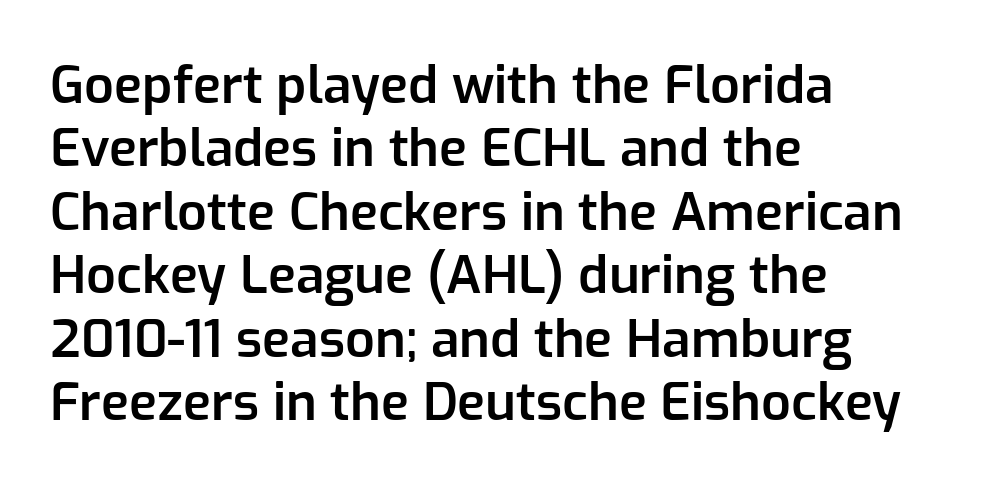
{"serif": "no", "italic": "no", "bold": "semi", "weight": "semibold", "width": "normal", "stroke_contrast": "low", "x_height": "medium", "monospaced": "no", "underline": "no", "align": "left", "line_spacing_ratio": 1.22, "letter_spacing": "normal", "letter_spacing_em": 0.0, "glyph_px": 52}
